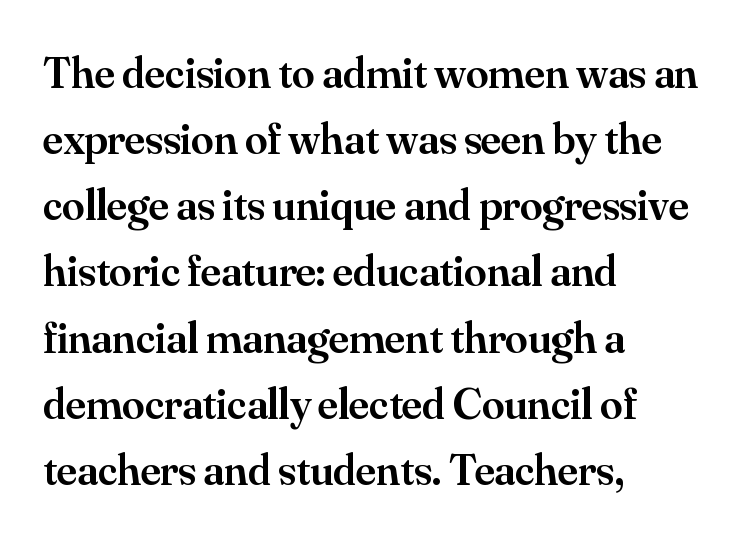
Q: Is the text bold? A: Semi-bold.
Q: Is the text italic (slanted)? A: No, it is upright.
Q: Is the typeface a serif or a sans-serif typeface? A: Serif.
Q: Is the text underlined? A: No.
Q: How is the paragraph aligned? A: Left-aligned.
Q: Is the spacing between letters normal or unusually wide? A: Normal.
Q: Is the spacing between lines tight, normal or loose? A: Normal.
Q: Width (condensed, normal, or wide)? A: Normal.
Q: Stroke contrast? A: Medium.
Q: x-height? A: Small.
Q: Monospaced? A: No.
